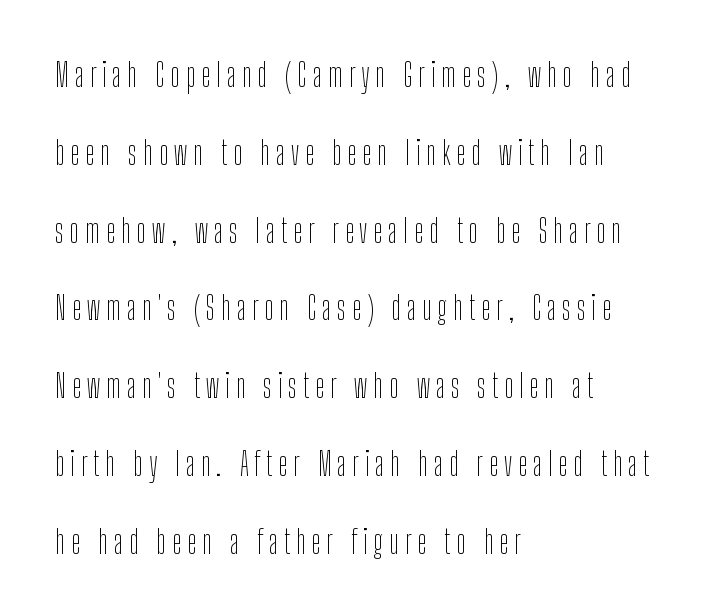
The image shows 32 px thin, condensed sans-serif type, upright; set left-aligned, loose line spacing (2.43x), not underlined; low stroke contrast and a medium x-height.
